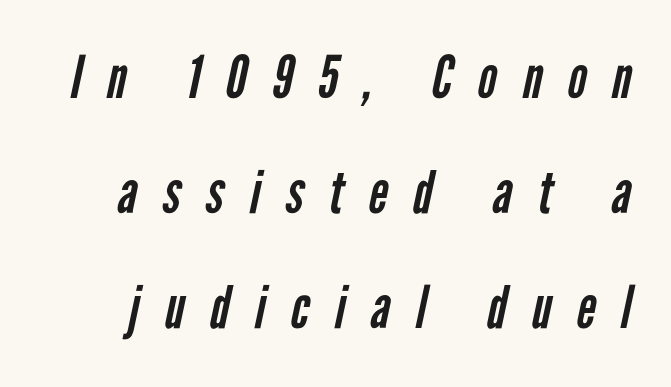
{"serif": "no", "bold": "no", "weight": "regular", "width": "condensed", "stroke_contrast": "low", "x_height": "medium", "monospaced": "no", "underline": "no", "line_spacing": "loose", "line_spacing_ratio": 1.95, "letter_spacing": "wide", "letter_spacing_em": 0.43, "glyph_px": 59}
